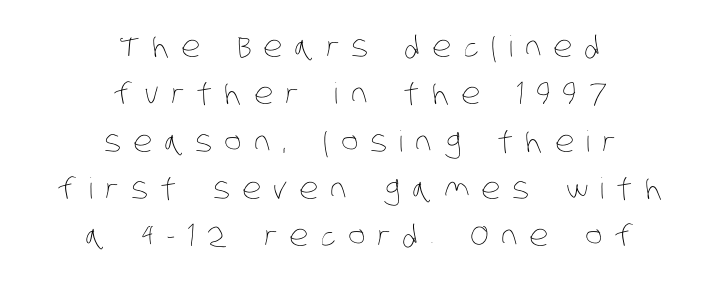
Q: Is the text bold? A: No.
Q: Is the text underlined? A: No.
Q: How is the paragraph aligned? A: Centered.
Q: Is the spacing between letters normal or unusually wide? A: Unusually wide.
Q: Is the spacing between lines tight, normal or loose? A: Normal.
Q: Width (condensed, normal, or wide)? A: Condensed.
Q: Stroke contrast? A: Low.
Q: x-height? A: Large.
Q: Monospaced? A: No.
